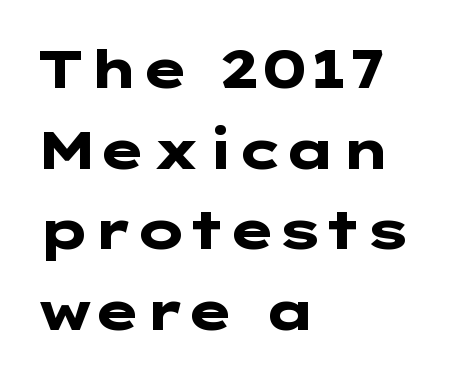
Interline gaps are of average width in this sample. Every letter is thick-stroked: bold, no question. Leftover space on each line is placed entirely after the last word. The line texture is even and compact thanks to regular tracking. Only glyphs here, with clear space below each row. This is roman type, the default non-slanted kind.
